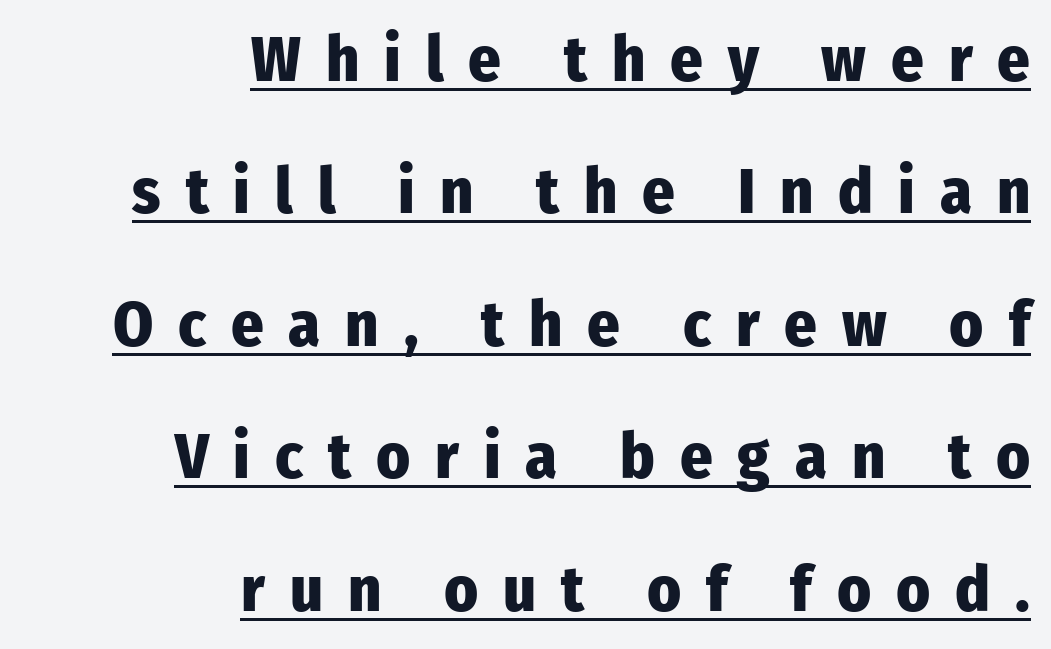
{"serif": "no", "italic": "no", "bold": "yes", "weight": "heavy", "width": "condensed", "stroke_contrast": "low", "x_height": "medium", "monospaced": "no", "underline": "yes", "align": "right", "line_spacing": "loose", "line_spacing_ratio": 2.07, "letter_spacing": "wide", "letter_spacing_em": 0.39, "glyph_px": 64}
